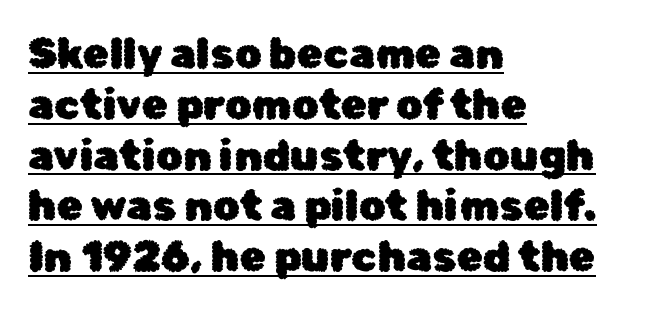
Q: Is the text italic (slanted)? A: No, it is upright.
Q: Is the typeface a serif or a sans-serif typeface? A: Sans-serif.
Q: Is the text underlined? A: Yes.
Q: How is the paragraph aligned? A: Left-aligned.
Q: Is the spacing between letters normal or unusually wide? A: Normal.
Q: Width (condensed, normal, or wide)? A: Normal.
Q: Stroke contrast? A: Low.
Q: x-height? A: Medium.
Q: Monospaced? A: No.
